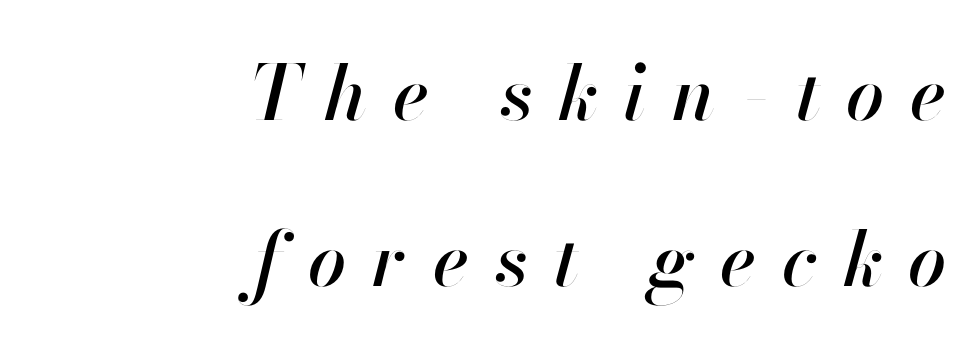
Lines of text with bare space underneath. The rendering uses a large line-height, opening up the rows. Looks like regular typesetting: each glyph gets only the width it needs. The rendering applies a slant to the glyphs. There is plenty of visible air inserted between adjacent glyphs. The lines in this sample share a right terminus and differ only in where they begin.
